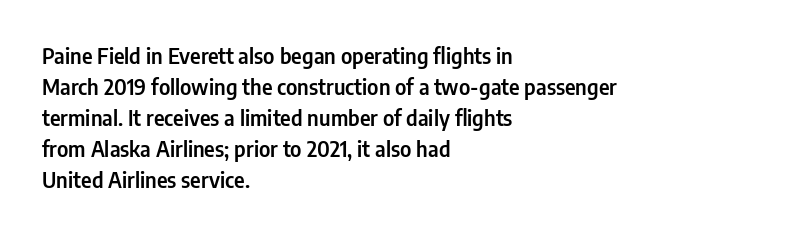
The image shows 21 px text type, upright; set left-aligned, normal line spacing (1.48x), normal letter spacing, not underlined.
